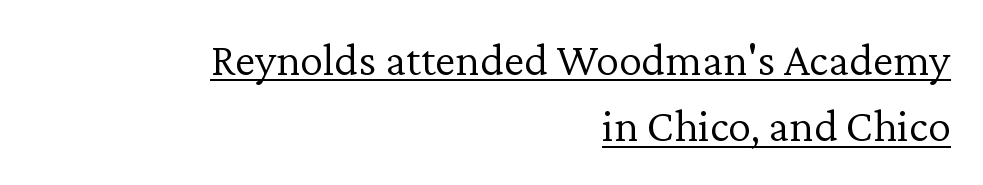
Q: Is the text bold? A: No.
Q: Is the text italic (slanted)? A: No, it is upright.
Q: Is the typeface a serif or a sans-serif typeface? A: Serif.
Q: Is the text underlined? A: Yes.
Q: How is the paragraph aligned? A: Right-aligned.
Q: Is the spacing between letters normal or unusually wide? A: Normal.
Q: Is the spacing between lines tight, normal or loose? A: Normal.
Q: Width (condensed, normal, or wide)? A: Normal.
Q: Stroke contrast? A: Low.
Q: x-height? A: Medium.
Q: Monospaced? A: No.
